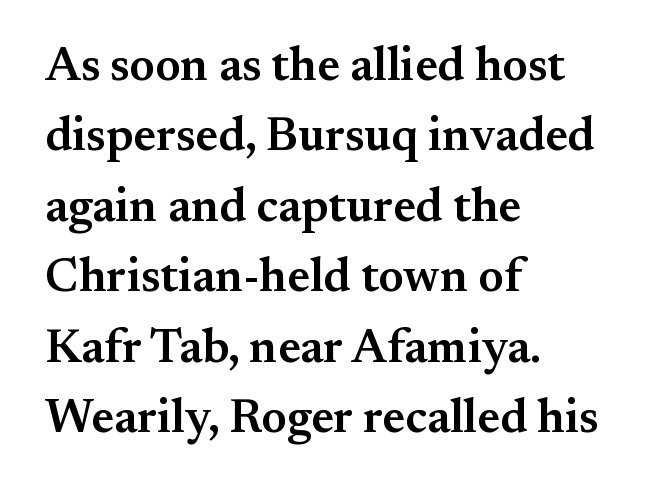
The image shows 47 px semibold serif type, upright; set left-aligned, normal line spacing (1.5x), normal letter spacing, not underlined; medium stroke contrast and a small x-height.
